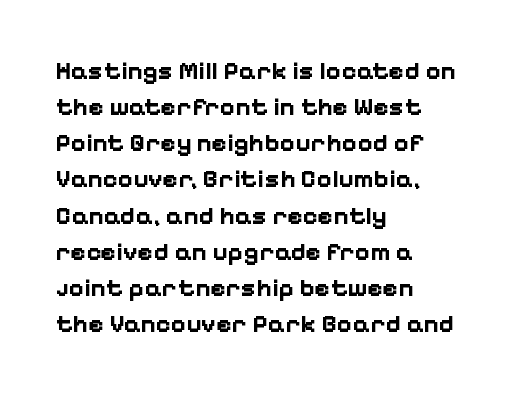
Q: Is the text bold? A: Yes.
Q: Is the text italic (slanted)? A: No, it is upright.
Q: Is the text underlined? A: No.
Q: How is the paragraph aligned? A: Left-aligned.
Q: Is the spacing between letters normal or unusually wide? A: Normal.
Q: Is the spacing between lines tight, normal or loose? A: Normal.
